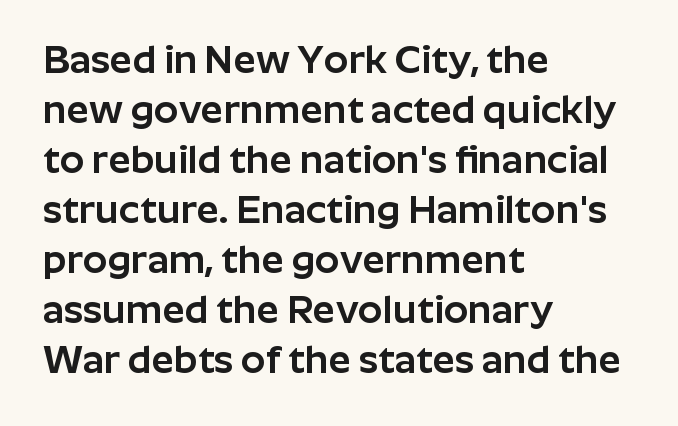
Q: Is the text italic (slanted)? A: No, it is upright.
Q: Is the typeface a serif or a sans-serif typeface? A: Sans-serif.
Q: Is the text underlined? A: No.
Q: How is the paragraph aligned? A: Left-aligned.
Q: Is the spacing between letters normal or unusually wide? A: Normal.
Q: Is the spacing between lines tight, normal or loose? A: Normal.
Q: Width (condensed, normal, or wide)? A: Normal.
Q: Stroke contrast? A: Low.
Q: x-height? A: Medium.
Q: Monospaced? A: No.
